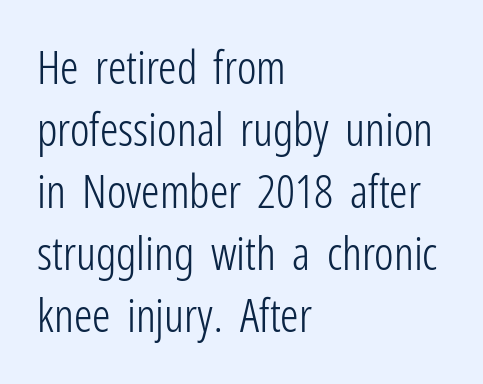
The image shows 46 px light, condensed sans-serif type, upright; set left-aligned, normal line spacing (1.35x), normal letter spacing, not underlined; low stroke contrast and a medium x-height.
